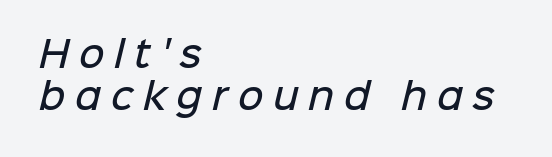
The foot of each line stays bare and open. As a designer I'd log this as weight 600, semibold. Here the designer chose a conventional face with non-uniform glyph widths. In terms of letterform style, serifs are entirely absent.
